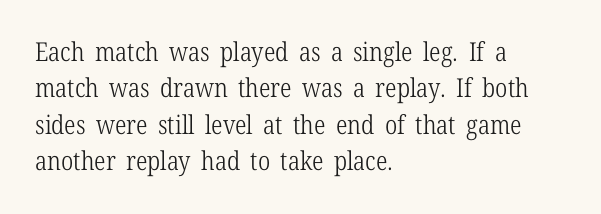
Q: Is the text bold? A: No.
Q: Is the text italic (slanted)? A: No, it is upright.
Q: Is the text underlined? A: No.
Q: How is the paragraph aligned? A: Left-aligned.
Q: Is the spacing between letters normal or unusually wide? A: Normal.
Q: Is the spacing between lines tight, normal or loose? A: Normal.
